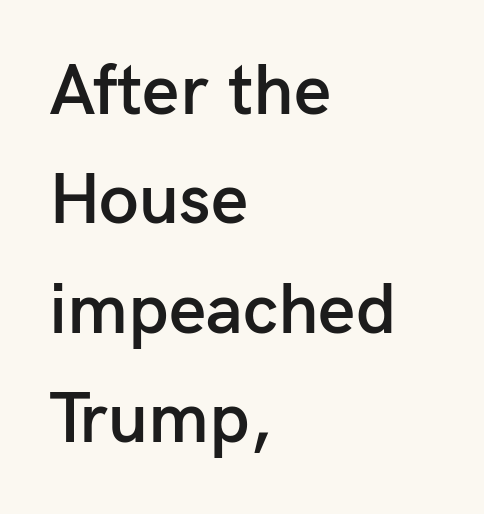
The words here are not underlined. How are the letters spaced? Ordinarily, with no added tracking. The passage shown is typeset with a sans-serif family. On the weight axis this lands at semibold, roughly 600. The lettering holds an erect, upright posture throughout. Alignment: flush left.
